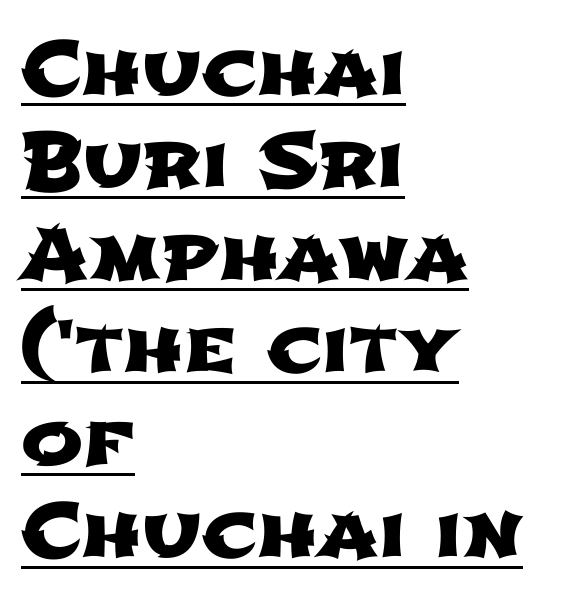
What kind of face is this? One without serifs — a sans. Think of a printed novel: that variable character pitch is what you see here. Glance below the letters and you will spot a drawn line. Each new line begins a customary step beneath the previous one. The horizontal fit of the characters is conventional and even. If you drew a ruler down the left edge, every line would touch it.
